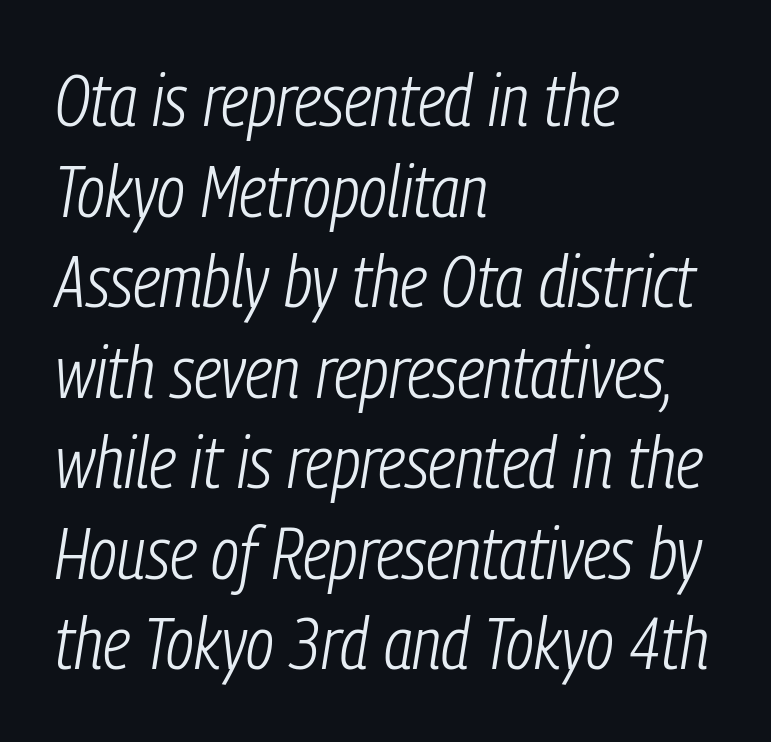
Descenders hang freely into open space. Left-aligned paragraph, ragged on the right. Italic: yes, the glyphs are oblique. Letter spacing: default. Varying glyph widths throughout — classic text-font behaviour.
